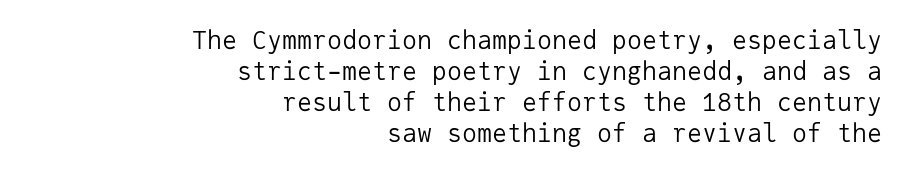
Q: Is the text bold? A: No.
Q: Is the text italic (slanted)? A: No, it is upright.
Q: Is the text underlined? A: No.
Q: How is the paragraph aligned? A: Right-aligned.
Q: Is the spacing between letters normal or unusually wide? A: Normal.
